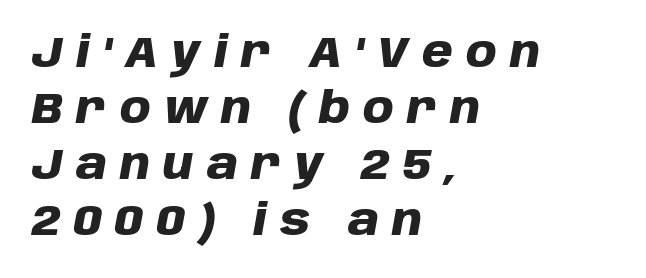
Between one letter and the next there's a generous, obvious gap. Reading down the column, the eye jumps a familiar distance to each next line. The whole block is typeset with a tilt. Looks like regular typesetting: each glyph gets only the width it needs.
